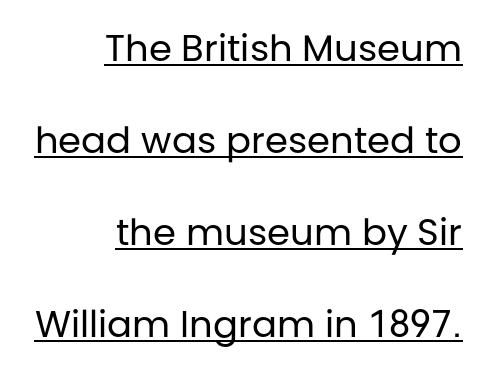
The image shows 37 px regular-weight sans-serif type, upright; set right-aligned, loose line spacing (2.49x), normal letter spacing, underlined; low stroke contrast and a large x-height.
